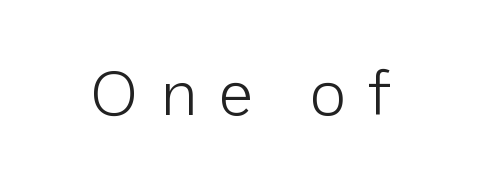
{"serif": "no", "italic": "no", "bold": "no", "weight": "light", "width": "normal", "stroke_contrast": "low", "x_height": "medium", "monospaced": "no", "underline": "no", "letter_spacing": "wide", "letter_spacing_em": 0.35, "glyph_px": 62}
